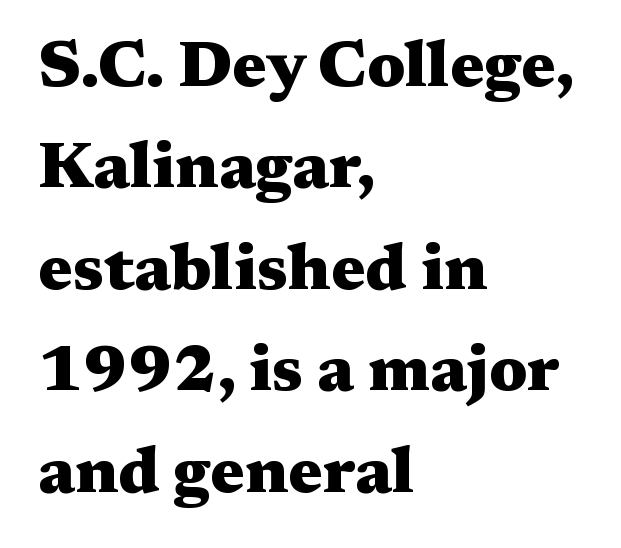
Q: Is the text bold? A: Yes.
Q: Is the text italic (slanted)? A: No, it is upright.
Q: Is the typeface a serif or a sans-serif typeface? A: Serif.
Q: Is the text underlined? A: No.
Q: How is the paragraph aligned? A: Left-aligned.
Q: Is the spacing between letters normal or unusually wide? A: Normal.
Q: Is the spacing between lines tight, normal or loose? A: Normal.
Q: Width (condensed, normal, or wide)? A: Wide.
Q: Stroke contrast? A: Medium.
Q: x-height? A: Medium.
Q: Monospaced? A: No.
